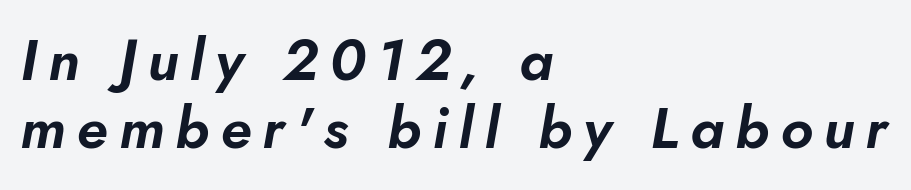
Q: Is the text italic (slanted)? A: Yes, it leans right by about 10 degrees.
Q: Is the text underlined? A: No.
Q: How is the paragraph aligned? A: Left-aligned.
Q: Width (condensed, normal, or wide)? A: Normal.
Q: Stroke contrast? A: Low.
Q: x-height? A: Small.
Q: Monospaced? A: No.
